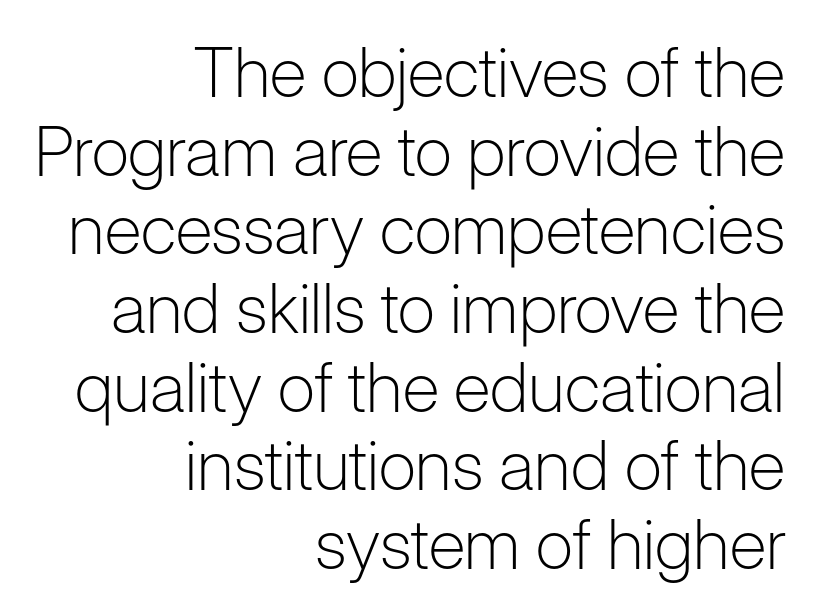
Reading down the block, your eye finds every line finishing at a fixed right position. Posture: upright roman. The weight tops out at a normal text grade. The passage shown is not underscored anywhere.
